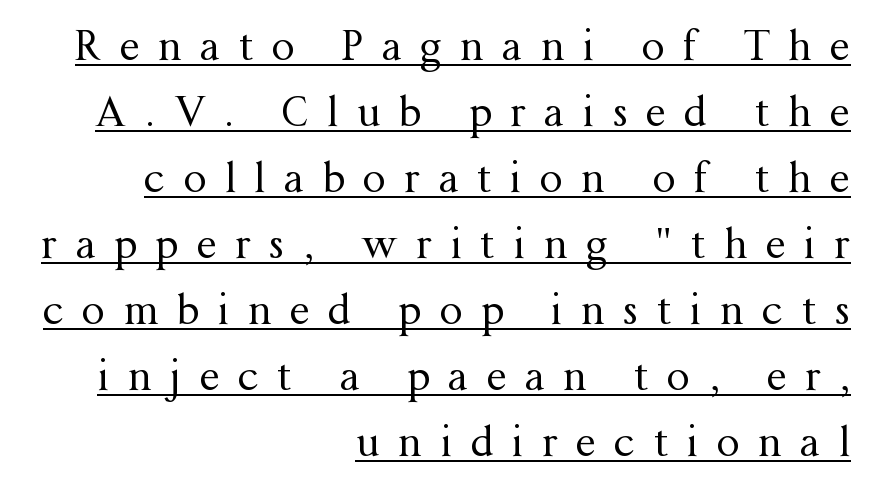
Spacing verdict: proportional, widths tailored to each character. A typographer would call this underscored text. Think standard paragraph weight, or any step lighter than that. A typesetter would label this face a serif. The lines are quadded right.
